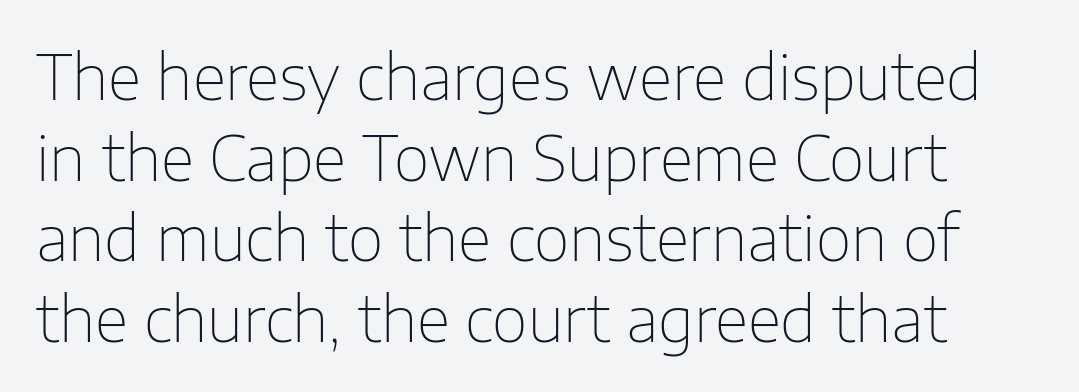
Q: Is the text bold? A: No.
Q: Is the text italic (slanted)? A: No, it is upright.
Q: Is the typeface a serif or a sans-serif typeface? A: Sans-serif.
Q: Is the text underlined? A: No.
Q: Is the spacing between letters normal or unusually wide? A: Normal.
Q: Is the spacing between lines tight, normal or loose? A: Normal.
Q: Width (condensed, normal, or wide)? A: Normal.
Q: Stroke contrast? A: Low.
Q: x-height? A: Medium.
Q: Monospaced? A: No.
